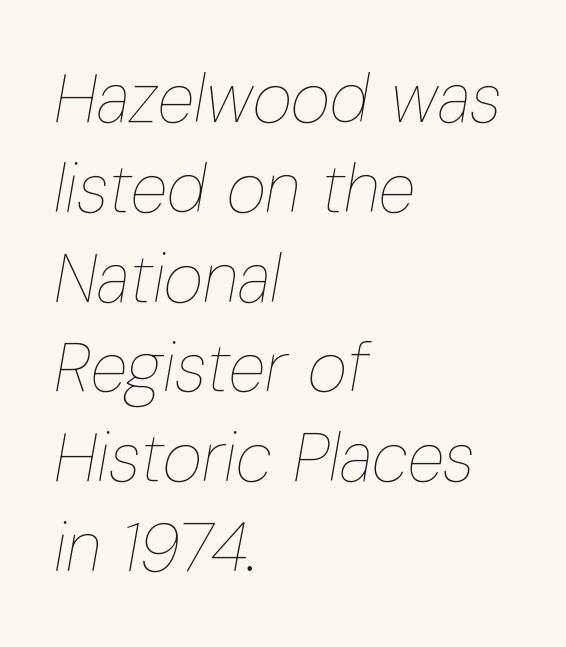
The image shows 68 px thin, condensed type, italic (leaning right); set left-aligned, normal line spacing (1.32x), normal letter spacing, not underlined; low stroke contrast and a medium x-height.
